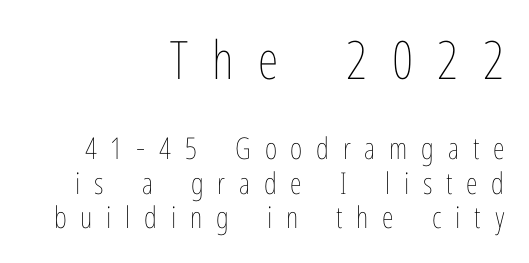
Q: Is the text bold? A: No.
Q: Is the text italic (slanted)? A: No, it is upright.
Q: Is the text underlined? A: No.
Q: How is the paragraph aligned? A: Right-aligned.
Q: Is the spacing between letters normal or unusually wide? A: Unusually wide.
Q: Is the spacing between lines tight, normal or loose? A: Tight.
Q: Which block of text is set in a larger size, the first (top) or the second (bottom)? A: The first (top) one.
Q: Width (condensed, normal, or wide)? A: Condensed.
Q: Stroke contrast? A: Low.
Q: x-height? A: Medium.
Q: Monospaced? A: No.
